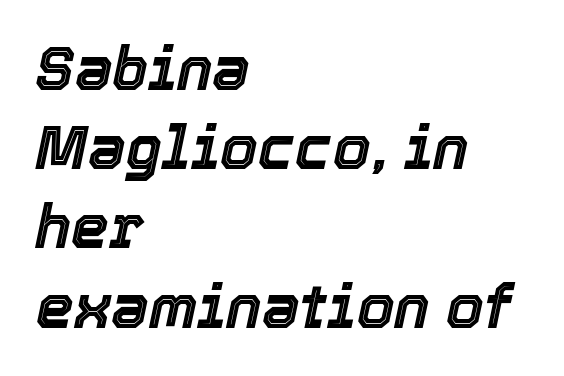
The image shows 60 px text type, italic (leaning right); set left-aligned, normal line spacing (1.32x), normal letter spacing, not underlined; a medium x-height.
